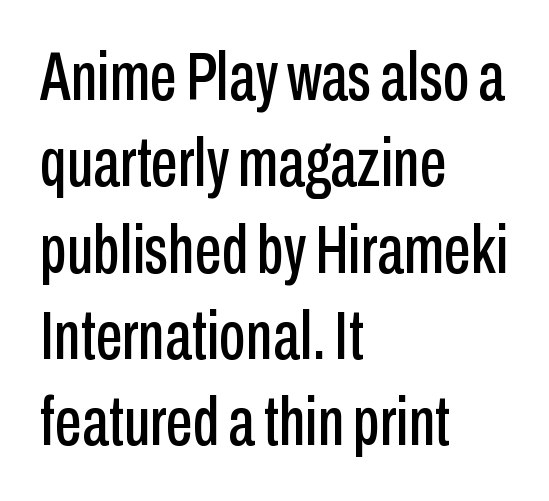
Varying glyph widths throughout — classic text-font behaviour. The text block is weighted toward the left margin, trailing off unevenly rightward. A typesetter would call this zero additional tracking. Are there feet on the stems? There aren't — it's a sans. The font's upright variant was chosen for this text. A clean baseline with only descenders dipping below it.
